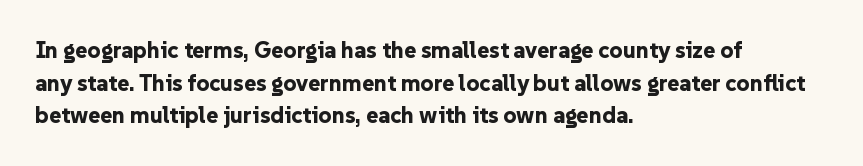
{"italic": "no", "bold": "yes", "underline": "no", "align": "left", "line_spacing": "normal", "line_spacing_ratio": 1.42, "letter_spacing": "normal", "letter_spacing_em": 0.0, "glyph_px": 23}
